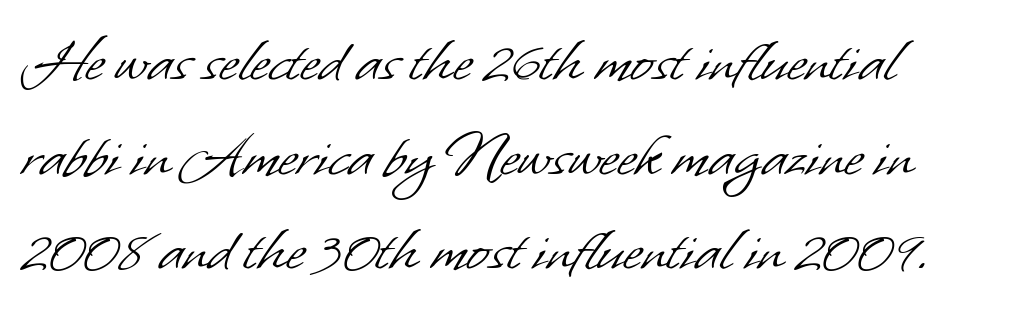
The letters sit at their default tracking, neither squeezed nor spread. Is the stroke heavy? The answer is a plain regular-or-lighter. This sample has the flowing, uneven cadence of proportional lettering. Short and long lines alike share a common starting point at left. Letters rest on an invisible, unmarked baseline.
